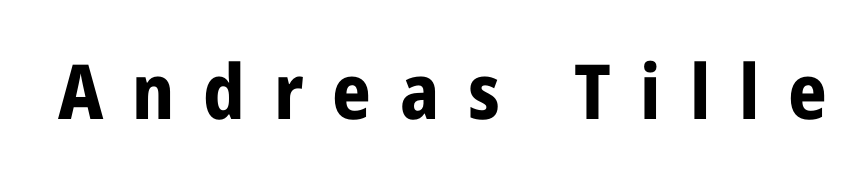
The image shows 76 px bold, condensed sans-serif type, upright; set unusually wide letter spacing (+0.38 em), not underlined; low stroke contrast and a medium x-height.
